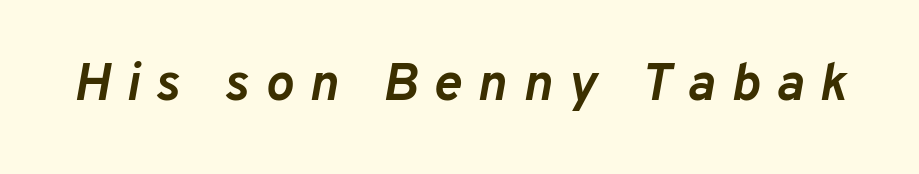
The image shows 53 px semibold type, italic (leaning right); set unusually wide letter spacing (+0.3 em), not underlined; low stroke contrast and a medium x-height.
